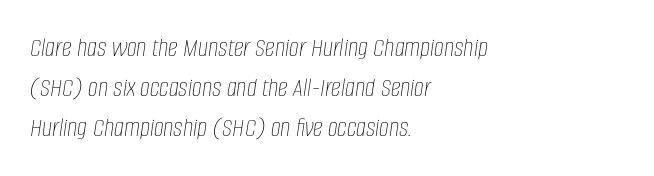
Q: Is the text bold? A: No.
Q: Is the text italic (slanted)? A: Yes, it leans right by about 8 degrees.
Q: Is the text underlined? A: No.
Q: How is the paragraph aligned? A: Left-aligned.
Q: Is the spacing between letters normal or unusually wide? A: Normal.
Q: Is the spacing between lines tight, normal or loose? A: Normal.
Q: Width (condensed, normal, or wide)? A: Condensed.
Q: Stroke contrast? A: Low.
Q: x-height? A: Large.
Q: Monospaced? A: No.
